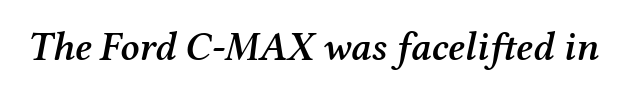
Q: Is the text bold? A: Semi-bold.
Q: Is the text italic (slanted)? A: Yes, it leans right by about 12 degrees.
Q: Is the typeface a serif or a sans-serif typeface? A: Serif.
Q: Is the text underlined? A: No.
Q: Is the spacing between letters normal or unusually wide? A: Normal.
Q: Width (condensed, normal, or wide)? A: Normal.
Q: Stroke contrast? A: Medium.
Q: x-height? A: Medium.
Q: Monospaced? A: No.
